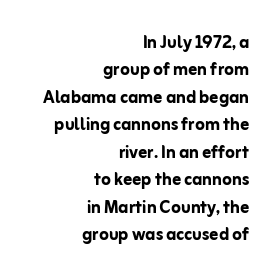
The image shows 22 px bold type, upright; set right-aligned, normal line spacing (1.25x), normal letter spacing, not underlined.
